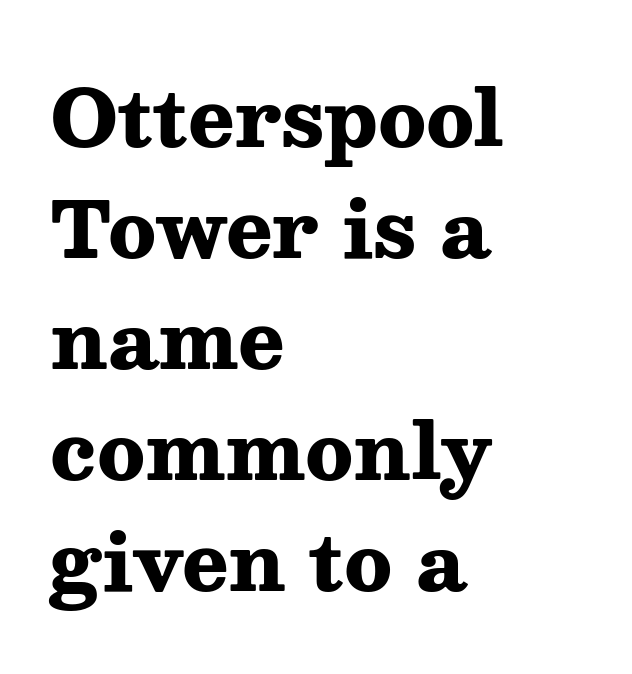
The passage shown is typeset with a serif family. The line-height multiplier appears to be the usual default. The specimen reads as upright at a glance. Visually the block forms a straight wall on the left and a jagged coastline on the right. The passage shown is typed in a proportional face where columns would drift. Letters rest on an invisible, unmarked baseline.
